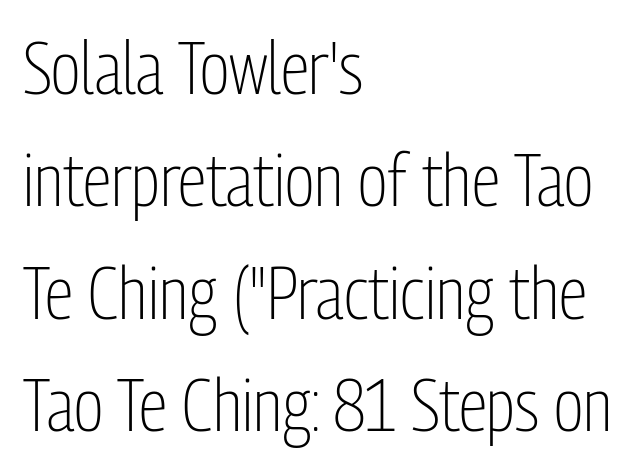
The designer left line spacing at the default. A classic flush-left, rag-right setting is used for this passage. The typeface chosen for these lines omits serifs. The foot of each line stays bare and open. This sample has the flowing, uneven cadence of proportional lettering.
